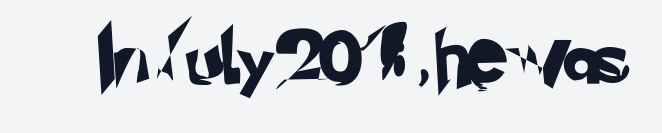
Q: Is the typeface a serif or a sans-serif typeface? A: Sans-serif.
Q: Is the text underlined? A: No.
Q: Is the spacing between letters normal or unusually wide? A: Normal.
Q: Width (condensed, normal, or wide)? A: Normal.
Q: Stroke contrast? A: Low.
Q: x-height? A: Small.
Q: Monospaced? A: No.
